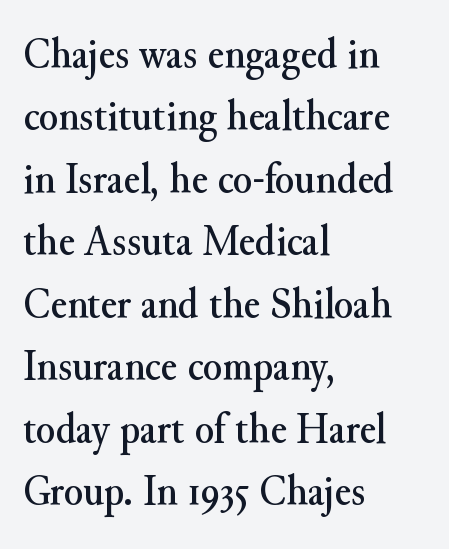
{"serif": "yes", "italic": "no", "width": "normal", "stroke_contrast": "medium", "x_height": "small", "monospaced": "no", "underline": "no", "align": "left", "line_spacing": "normal", "line_spacing_ratio": 1.42, "letter_spacing": "normal", "letter_spacing_em": 0.0, "glyph_px": 44}
